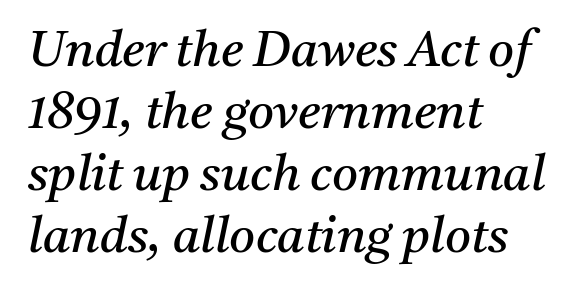
The image shows 50 px regular-weight serif type, italic (leaning right); set left-aligned, line spacing 1.24x, normal letter spacing, not underlined; medium stroke contrast and a medium x-height.
